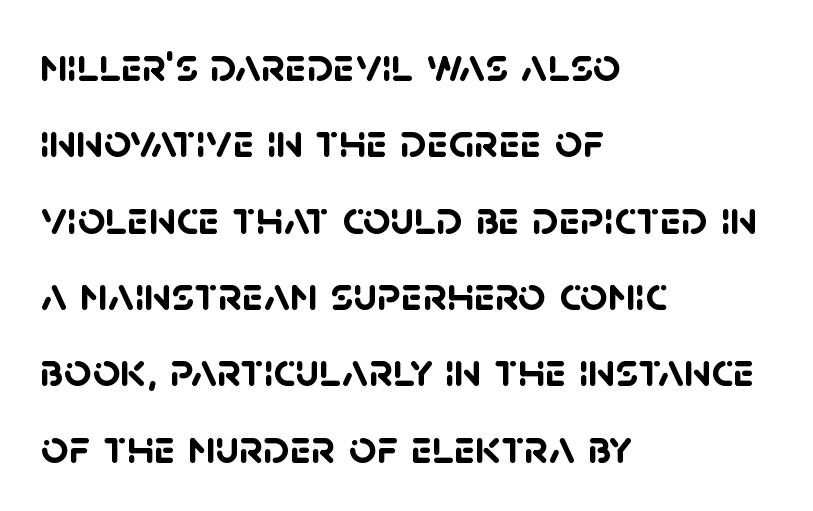
Looks like regular typesetting: each glyph gets only the width it needs. Tracking here is standard; glyphs follow each other at the usual distance. Does the weight exceed regular? Yes, all the way to bold. Nope, no serifs anywhere on these letters. Nobody drew a line under any word here. Does the copy run flush right? No — it runs flush left.
